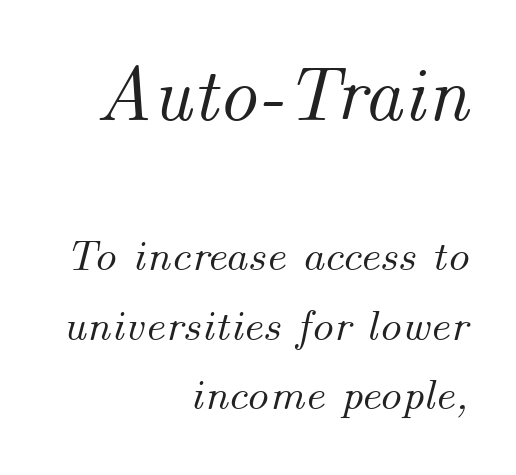
The specimen omits any rule beneath the text block's lines. The rendering shrinks the type as you move from the upper chunk to the lower. If you measured baseline to baseline, you'd find a middling distance. Is this a fixed-width face? No — the glyphs have proportional, varying widths. Tall strokes in this sample are angled rather than plumb.
